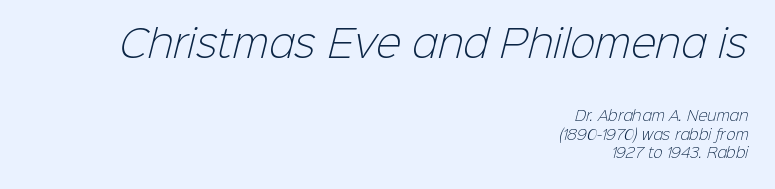
No chunkiness to these letters — they're not bold. Rule under the text: the space is simply empty. The font family rendered here belongs to the sans-serif group. Is this a fixed-width face? No — the glyphs have proportional, varying widths.
